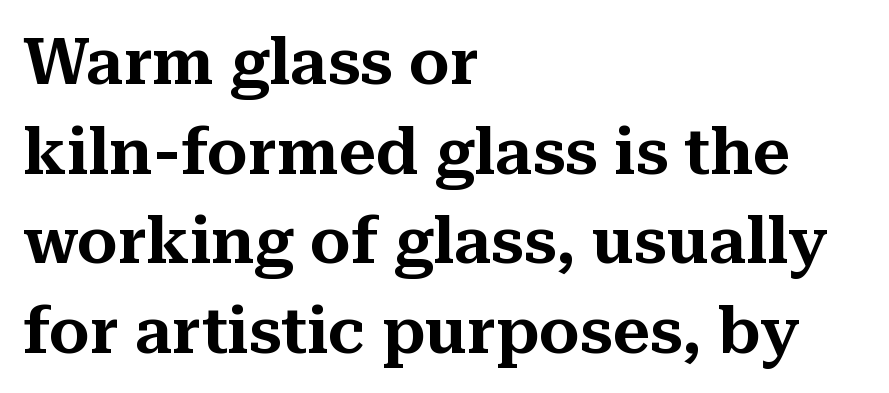
Q: Is the text italic (slanted)? A: No, it is upright.
Q: Is the typeface a serif or a sans-serif typeface? A: Serif.
Q: Is the text underlined? A: No.
Q: How is the paragraph aligned? A: Left-aligned.
Q: Is the spacing between letters normal or unusually wide? A: Normal.
Q: Is the spacing between lines tight, normal or loose? A: Normal.
Q: Width (condensed, normal, or wide)? A: Normal.
Q: Stroke contrast? A: Medium.
Q: x-height? A: Medium.
Q: Monospaced? A: No.
